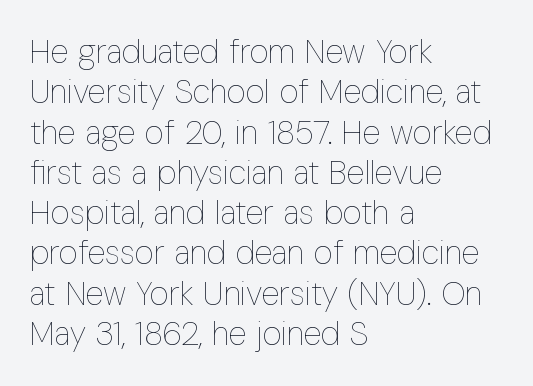
The image shows 33 px thin, condensed type, upright; set left-aligned, line spacing 1.22x, normal letter spacing, not underlined; low stroke contrast and a medium x-height.
